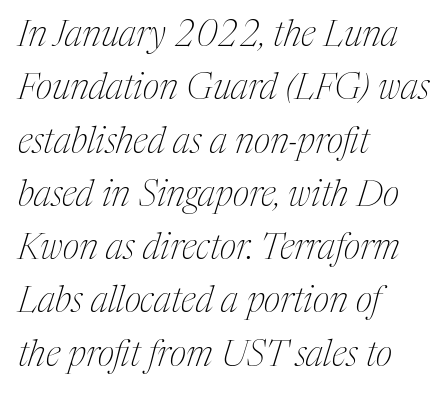
Q: Is the text bold? A: No.
Q: Is the text italic (slanted)? A: Yes, it leans right by about 17 degrees.
Q: Is the typeface a serif or a sans-serif typeface? A: Serif.
Q: Is the text underlined? A: No.
Q: How is the paragraph aligned? A: Left-aligned.
Q: Is the spacing between letters normal or unusually wide? A: Normal.
Q: Is the spacing between lines tight, normal or loose? A: Normal.
Q: Width (condensed, normal, or wide)? A: Condensed.
Q: Stroke contrast? A: Medium.
Q: x-height? A: Medium.
Q: Monospaced? A: No.
